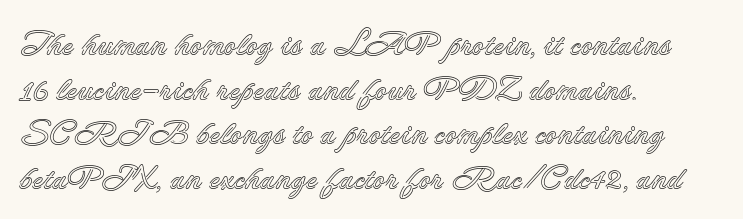
The string is rendered with underlining switched off. Every row of glyphs begins at an identical x-position on the left. The rendering uses natural spacing where letterforms have individual widths. Look at the tracking — it's just the regular setting, nothing added.
